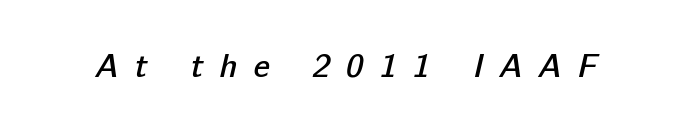
The image shows 33 px semibold sans-serif type; set unusually wide letter spacing (+0.48 em), not underlined; low stroke contrast and a medium x-height.
